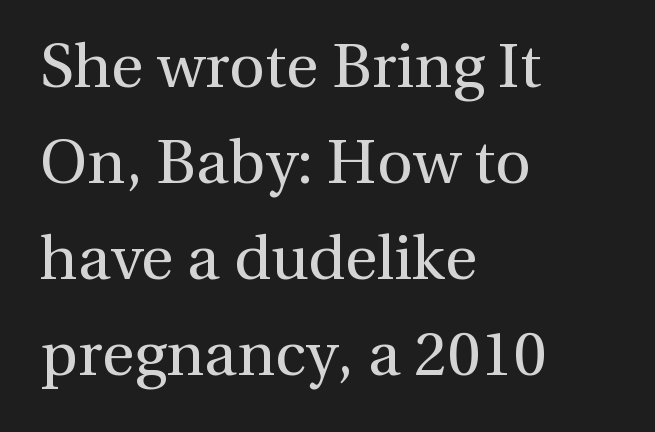
{"serif": "yes", "italic": "no", "bold": "no", "weight": "regular", "width": "normal", "x_height": "medium", "monospaced": "no", "underline": "no", "align": "left", "line_spacing": "normal", "line_spacing_ratio": 1.55, "letter_spacing": "normal", "letter_spacing_em": 0.0, "glyph_px": 62}
